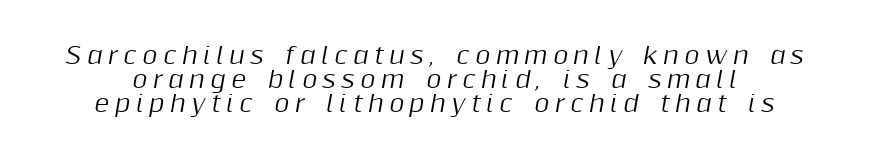
You could only call the tracking loose — the letters float apart. Baseline-to-baseline distance is barely more than the letter height. Slanted lettering throughout. The space directly below the letters is spotless.
